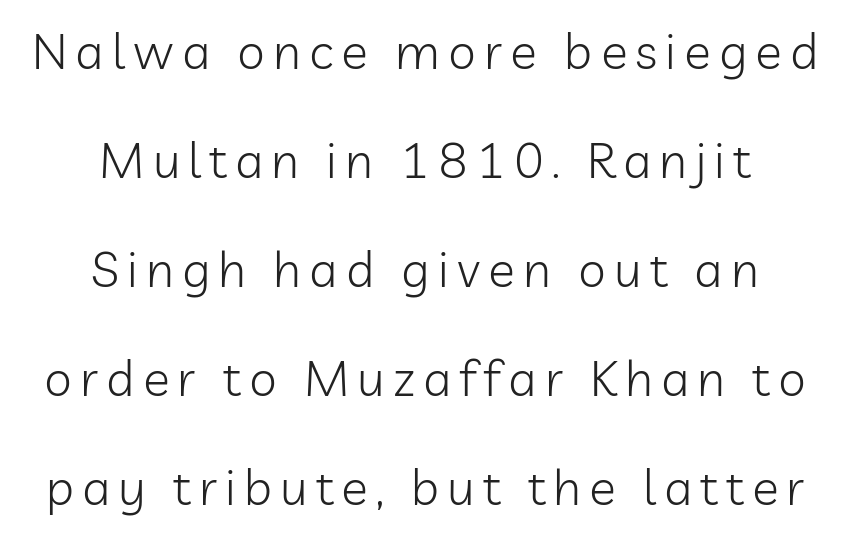
{"serif": "no", "italic": "no", "bold": "no", "weight": "light", "width": "normal", "stroke_contrast": "low", "x_height": "medium", "monospaced": "no", "underline": "no", "align": "center", "line_spacing": "loose", "line_spacing_ratio": 2.18, "glyph_px": 50}
